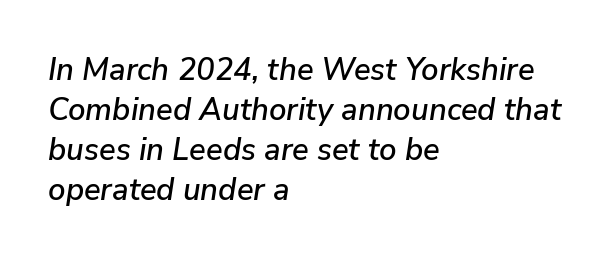
The image shows 31 px text type, italic (leaning right); set left-aligned, normal line spacing (1.29x), normal letter spacing, not underlined; low stroke contrast and a medium x-height.
